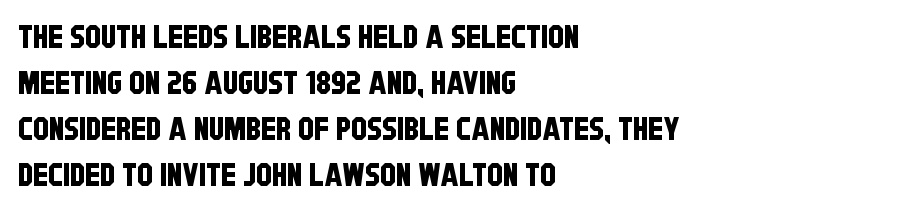
Q: Is the typeface a serif or a sans-serif typeface? A: Sans-serif.
Q: Is the text underlined? A: No.
Q: How is the paragraph aligned? A: Left-aligned.
Q: Is the spacing between letters normal or unusually wide? A: Normal.
Q: Is the spacing between lines tight, normal or loose? A: Normal.
Q: Width (condensed, normal, or wide)? A: Condensed.
Q: Stroke contrast? A: Low.
Q: x-height? A: Large.
Q: Monospaced? A: No.
